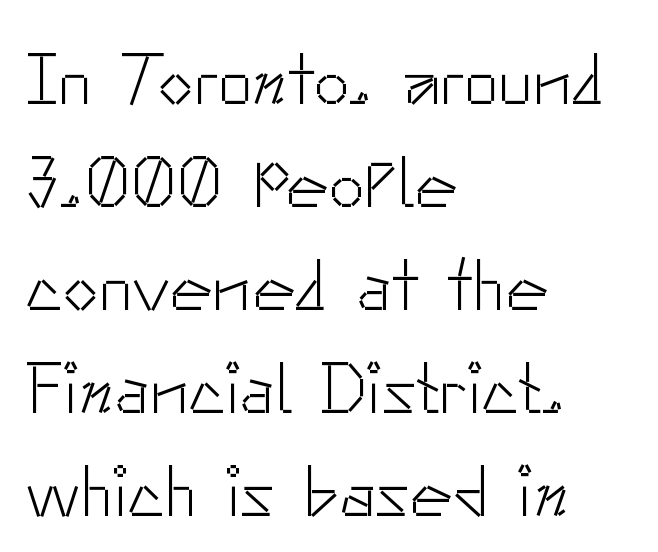
The image shows 72 px light sans-serif type, upright; set left-aligned, normal line spacing (1.43x), normal letter spacing, not underlined; low stroke contrast and a small x-height.
